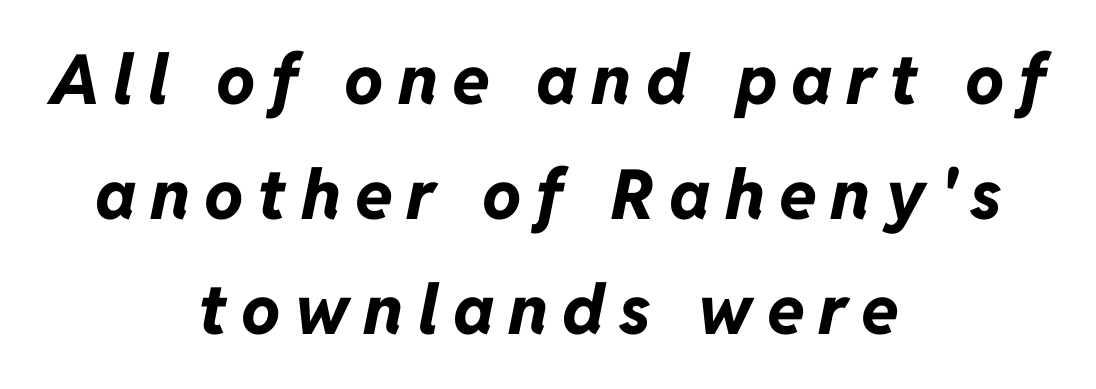
The image shows 69 px bold type, italic (leaning right); set centered, normal line spacing (1.67x), unusually wide letter spacing (+0.2 em), not underlined; low stroke contrast and a medium x-height.
